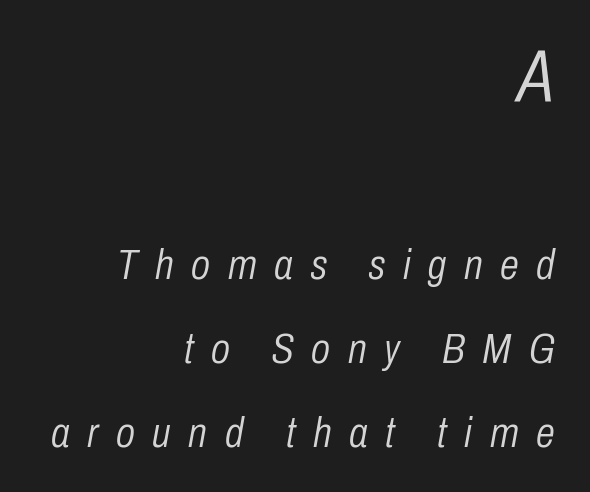
{"italic": "yes", "lean": "right", "slant_degrees": 10, "bold": "no", "weight": "light", "width": "condensed", "stroke_contrast": "low", "x_height": "medium", "monospaced": "no", "underline": "no", "align": "right", "line_spacing": "loose", "line_spacing_ratio": 1.95, "letter_spacing": "wide", "letter_spacing_em": 0.41, "larger_block": "first", "size_ratio": 1.74, "glyph_px": 75}
